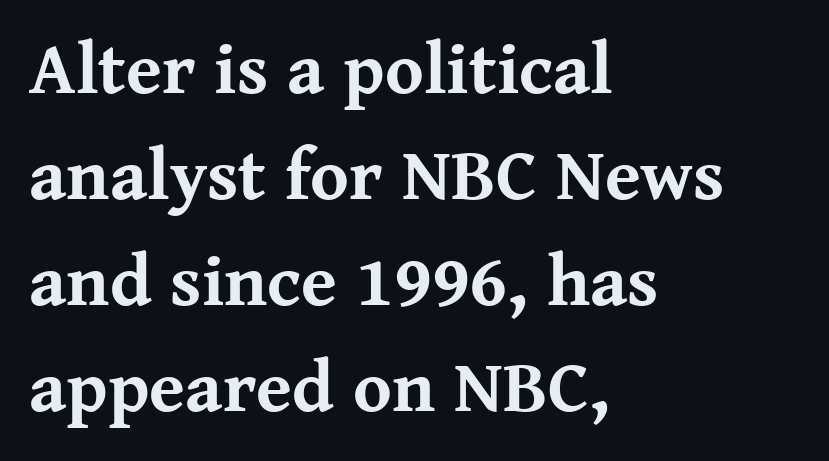
Look at the bottom of the vertical strokes: they flare into serifs here. The typesetting leans heavy: a genuine bold. Check under the words: just untouched page. The typesetter chose a ragged-right arrangement here. Looks like regular typesetting: each glyph gets only the width it needs.
